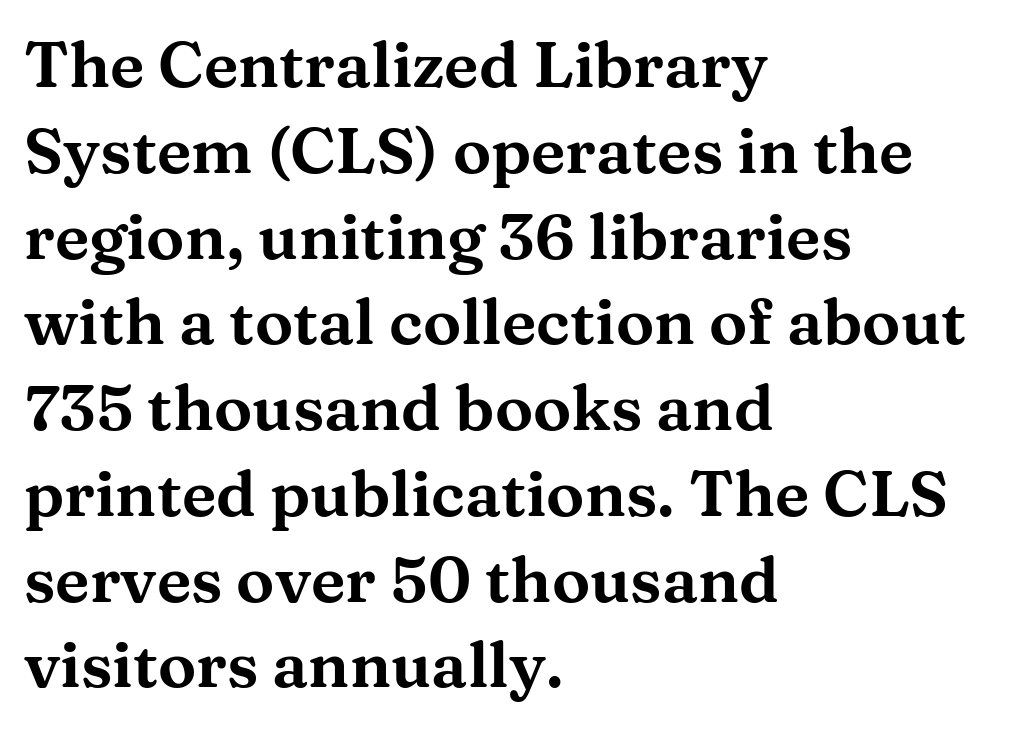
{"serif": "yes", "italic": "no", "width": "wide", "stroke_contrast": "medium", "x_height": "medium", "monospaced": "no", "underline": "no", "align": "left", "line_spacing": "normal", "line_spacing_ratio": 1.34, "letter_spacing": "normal", "letter_spacing_em": 0.0, "glyph_px": 64}
